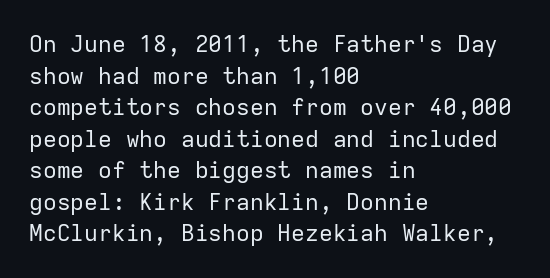
Q: Is the text bold? A: No.
Q: Is the text italic (slanted)? A: No, it is upright.
Q: Is the text underlined? A: No.
Q: How is the paragraph aligned? A: Left-aligned.
Q: Is the spacing between letters normal or unusually wide? A: Normal.
Q: Is the spacing between lines tight, normal or loose? A: Normal.
